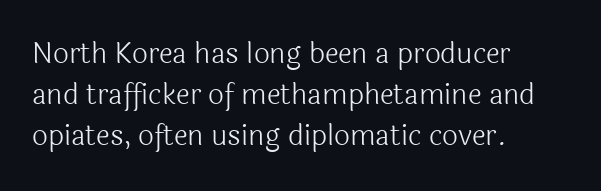
Q: Is the text bold? A: No.
Q: Is the text italic (slanted)? A: No, it is upright.
Q: Is the typeface a serif or a sans-serif typeface? A: Sans-serif.
Q: Is the text underlined? A: No.
Q: How is the paragraph aligned? A: Left-aligned.
Q: Is the spacing between letters normal or unusually wide? A: Normal.
Q: Is the spacing between lines tight, normal or loose? A: Normal.
Q: Width (condensed, normal, or wide)? A: Normal.
Q: x-height? A: Medium.
Q: Monospaced? A: No.
